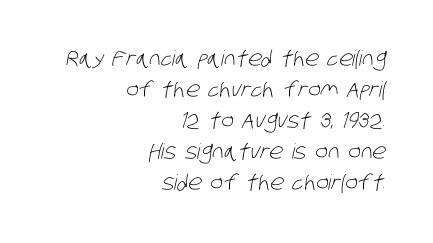
The text block is weighted toward the right margin, trailing off unevenly leftward. These glyphs show unthickened strokes, regular width or finer. Characters follow at the spacing the type designer built in. What's the leading like? Ordinary, nothing unusual. Clear beneath every line of the passage.
